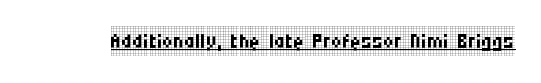
The image shows 30 px regular-weight, condensed serif type, upright; set normal letter spacing, underlined; low stroke contrast and a large x-height.
